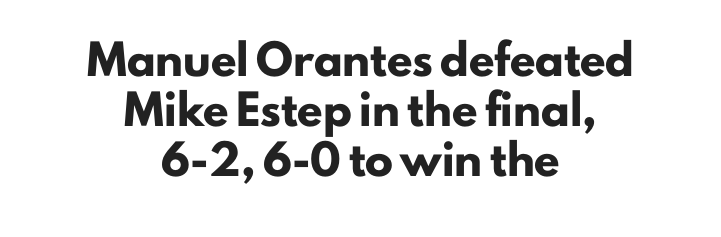
{"serif": "no", "italic": "no", "bold": "yes", "weight": "heavy", "width": "normal", "stroke_contrast": "low", "x_height": "small", "monospaced": "no", "underline": "no", "align": "center", "line_spacing_ratio": 1.79, "letter_spacing": "normal", "letter_spacing_em": 0.0, "glyph_px": 28}
